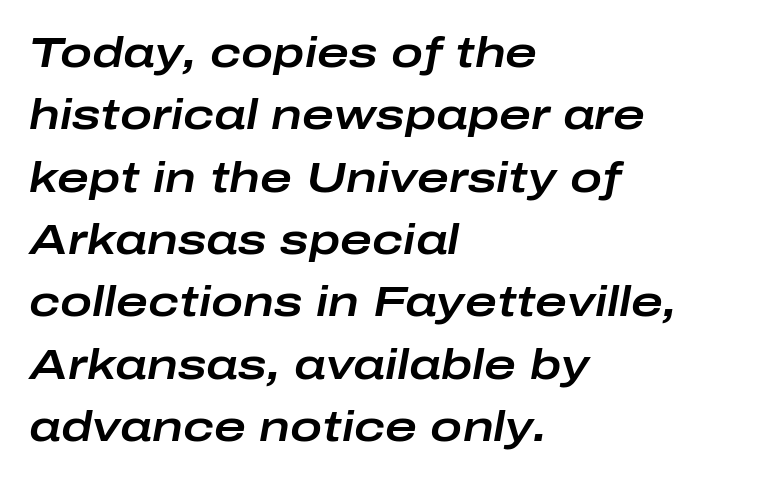
The face used here is proportionally spaced, like ordinary book or web type. This sample is left-justified, so line endings fall wherever the words run out. The passage shown leans; its letterforms are oblique. This sample uses plain, unmodified letter spacing.
